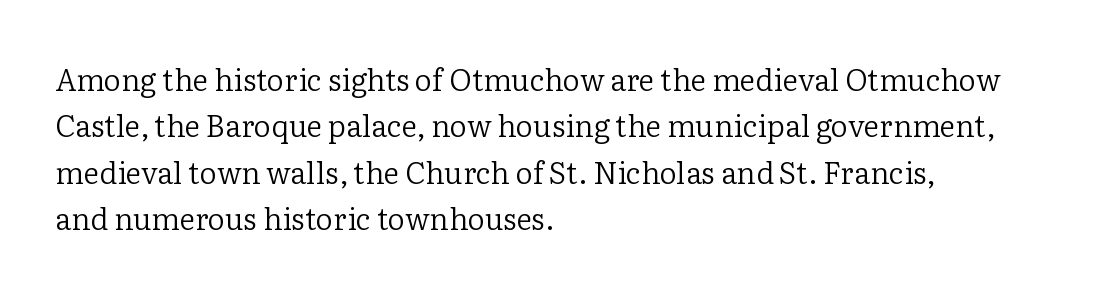
{"serif": "yes", "italic": "no", "bold": "no", "weight": "regular", "width": "normal", "stroke_contrast": "low", "x_height": "medium", "monospaced": "no", "underline": "no", "align": "left", "line_spacing": "normal", "line_spacing_ratio": 1.55, "letter_spacing": "normal", "letter_spacing_em": 0.0, "glyph_px": 30}
